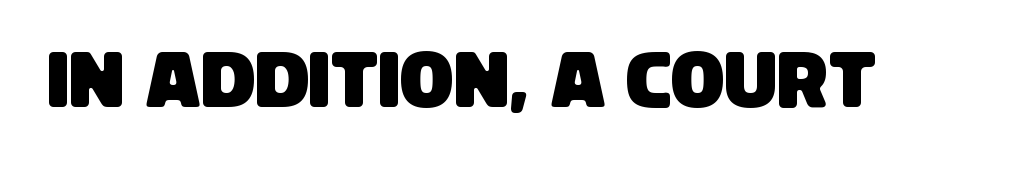
{"serif": "no", "width": "condensed", "stroke_contrast": "low", "x_height": "large", "monospaced": "no", "underline": "no", "letter_spacing": "normal", "letter_spacing_em": 0.0, "glyph_px": 79}
